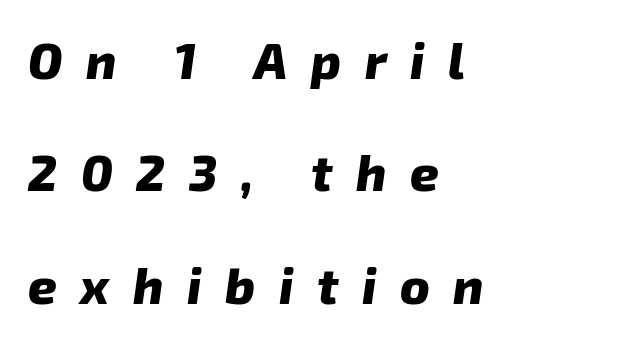
{"serif": "no", "bold": "yes", "weight": "heavy", "width": "normal", "stroke_contrast": "low", "x_height": "medium", "monospaced": "no", "underline": "no", "align": "left", "line_spacing": "loose", "line_spacing_ratio": 2.25, "letter_spacing": "wide", "letter_spacing_em": 0.47, "glyph_px": 50}
